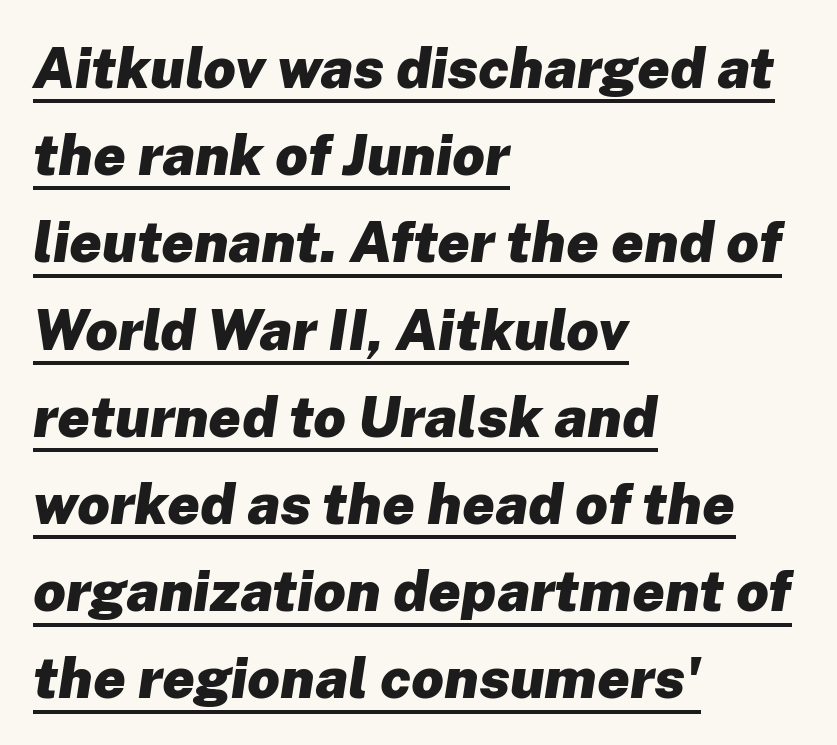
Set as a true bold cut, around the 700 mark. Underlined type. Think of a printed novel: that variable character pitch is what you see here. What stands out about the letter spacing? Nothing — it is the standard amount. Notice how the stems are inclined rather than vertical — that's the hallmark of italics.
